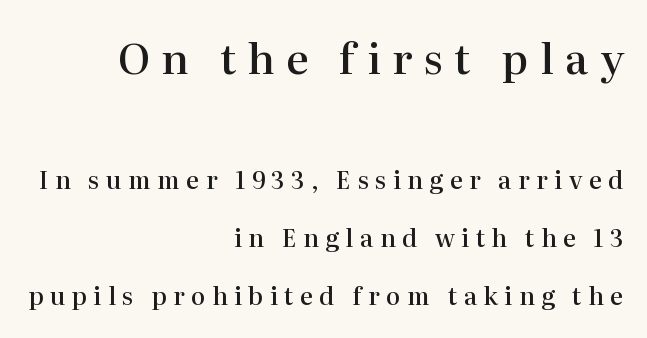
The letters stand upright; this is a roman face. Block one is the big one; block two sits smaller underneath. Short and long lines alike share a common ending point at right. As a designer I'd log this as weight 600, semibold. The designer dialed line spacing up above the default. Is this a fixed-width face? No — the glyphs have proportional, varying widths.
